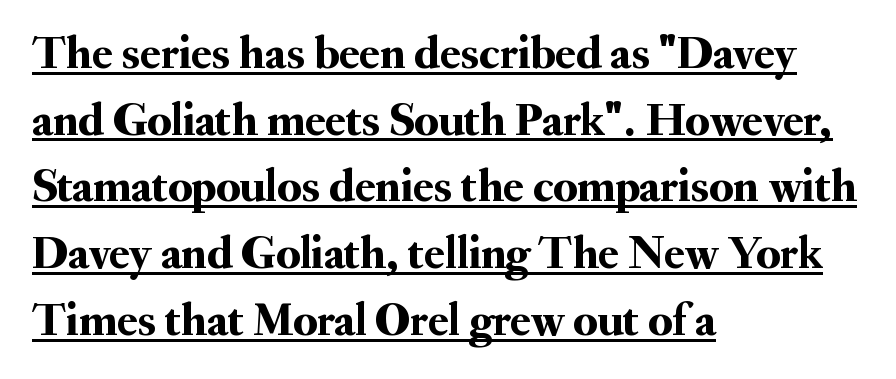
{"serif": "yes", "italic": "no", "width": "normal", "stroke_contrast": "medium", "x_height": "small", "monospaced": "no", "underline": "yes", "align": "left", "line_spacing": "normal", "line_spacing_ratio": 1.42, "letter_spacing": "normal", "letter_spacing_em": 0.0, "glyph_px": 47}
